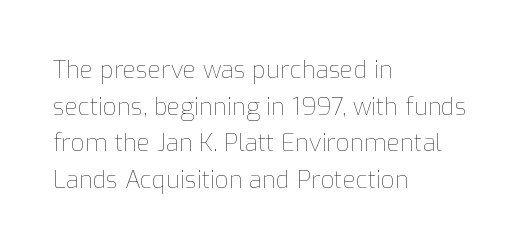
The image shows 24 px text type, upright; set left-aligned, normal line spacing (1.53x), normal letter spacing, not underlined.
